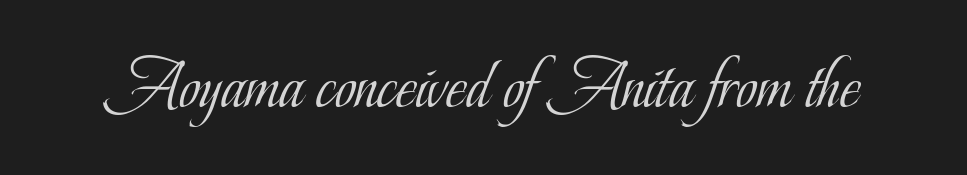
Q: Is the text bold? A: No.
Q: Is the text italic (slanted)? A: Yes.
Q: Is the typeface a serif or a sans-serif typeface? A: Serif.
Q: Is the text underlined? A: No.
Q: Is the spacing between letters normal or unusually wide? A: Normal.
Q: Width (condensed, normal, or wide)? A: Condensed.
Q: Stroke contrast? A: Low.
Q: x-height? A: Small.
Q: Monospaced? A: No.
